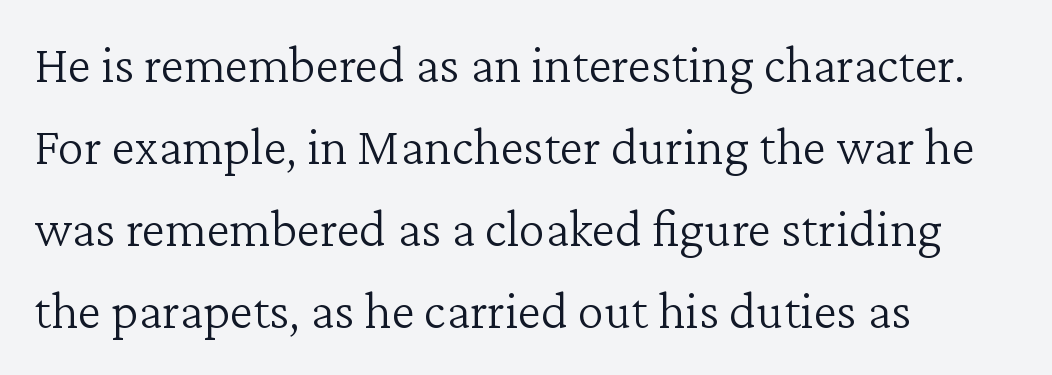
Q: Is the text bold? A: No.
Q: Is the text italic (slanted)? A: No, it is upright.
Q: Is the typeface a serif or a sans-serif typeface? A: Serif.
Q: Is the text underlined? A: No.
Q: How is the paragraph aligned? A: Left-aligned.
Q: Is the spacing between letters normal or unusually wide? A: Normal.
Q: Is the spacing between lines tight, normal or loose? A: Normal.
Q: Width (condensed, normal, or wide)? A: Normal.
Q: Stroke contrast? A: Low.
Q: x-height? A: Medium.
Q: Monospaced? A: No.
